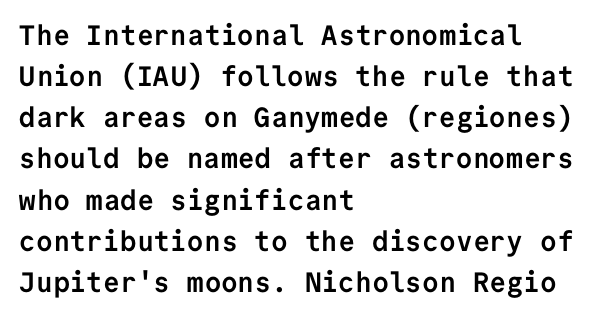
The strokes are fattened all the way to bold. The letters stand straight up with perfectly vertical stems. Here the designer chose a console-style face with uniform glyph widths. A normal amount of white space separates one row of letters from the next. These lines keep a tight, regular rhythm from letter to letter.
